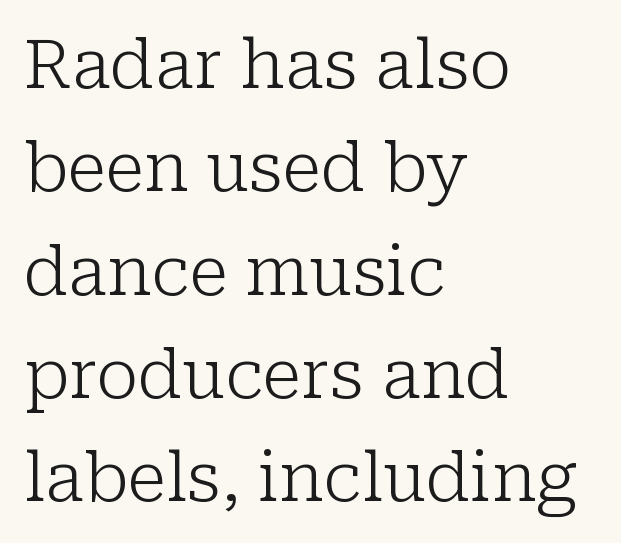
Q: Is the text bold? A: No.
Q: Is the text italic (slanted)? A: No, it is upright.
Q: Is the typeface a serif or a sans-serif typeface? A: Serif.
Q: Is the text underlined? A: No.
Q: How is the paragraph aligned? A: Left-aligned.
Q: Is the spacing between letters normal or unusually wide? A: Normal.
Q: Is the spacing between lines tight, normal or loose? A: Normal.
Q: Width (condensed, normal, or wide)? A: Normal.
Q: Stroke contrast? A: Low.
Q: x-height? A: Medium.
Q: Monospaced? A: No.
